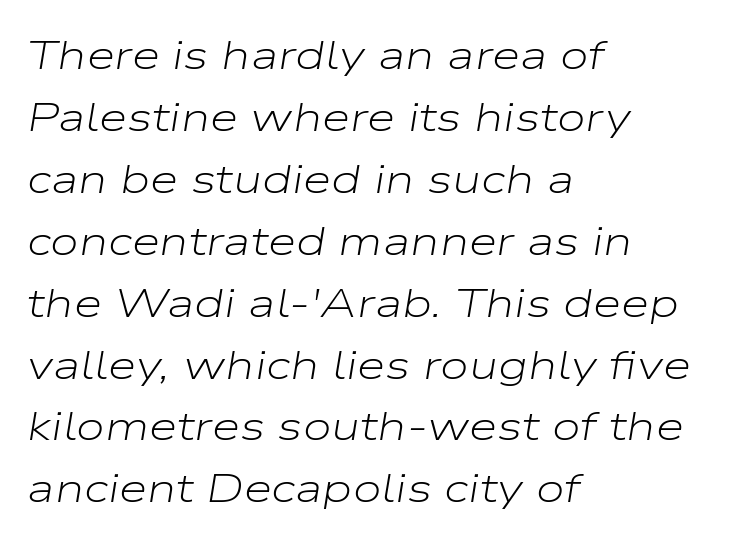
Q: Is the text bold? A: No.
Q: Is the text italic (slanted)? A: Yes, it leans right by about 9 degrees.
Q: Is the text underlined? A: No.
Q: How is the paragraph aligned? A: Left-aligned.
Q: Is the spacing between letters normal or unusually wide? A: Normal.
Q: Is the spacing between lines tight, normal or loose? A: Normal.
Q: Width (condensed, normal, or wide)? A: Wide.
Q: Stroke contrast? A: Low.
Q: x-height? A: Medium.
Q: Monospaced? A: No.
